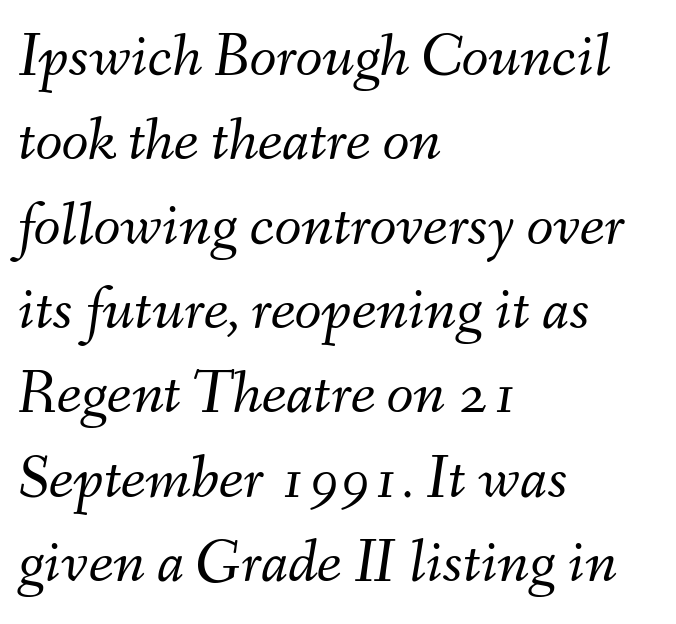
Q: Is the text bold? A: No.
Q: Is the text italic (slanted)? A: Yes, it leans right by about 9 degrees.
Q: Is the text underlined? A: No.
Q: How is the paragraph aligned? A: Left-aligned.
Q: Is the spacing between letters normal or unusually wide? A: Normal.
Q: Is the spacing between lines tight, normal or loose? A: Normal.
Q: Width (condensed, normal, or wide)? A: Normal.
Q: Stroke contrast? A: Medium.
Q: x-height? A: Small.
Q: Monospaced? A: No.
